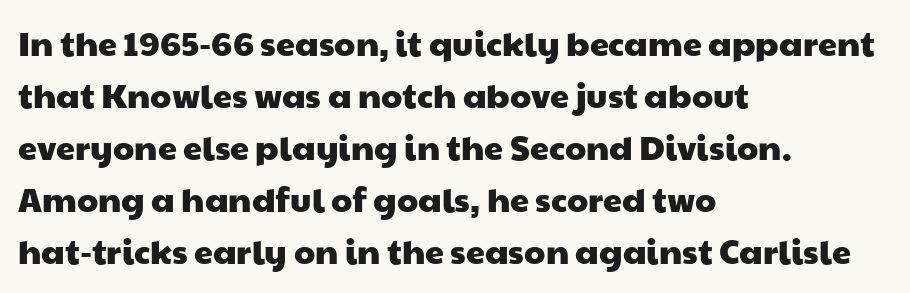
{"serif": "no", "width": "wide", "stroke_contrast": "low", "x_height": "medium", "monospaced": "no", "underline": "no", "align": "left", "line_spacing": "normal", "line_spacing_ratio": 1.53, "letter_spacing": "normal", "letter_spacing_em": 0.0, "glyph_px": 34}
